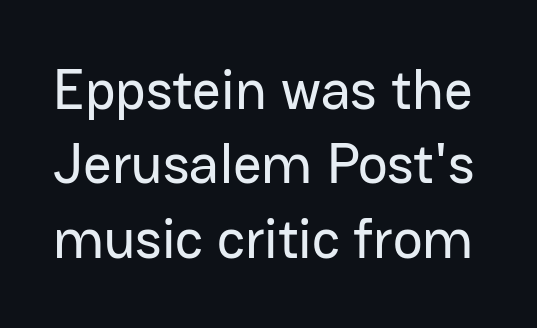
The image shows 56 px sans-serif type, upright; set normal line spacing (1.33x), normal letter spacing, not underlined; low stroke contrast and a medium x-height.
